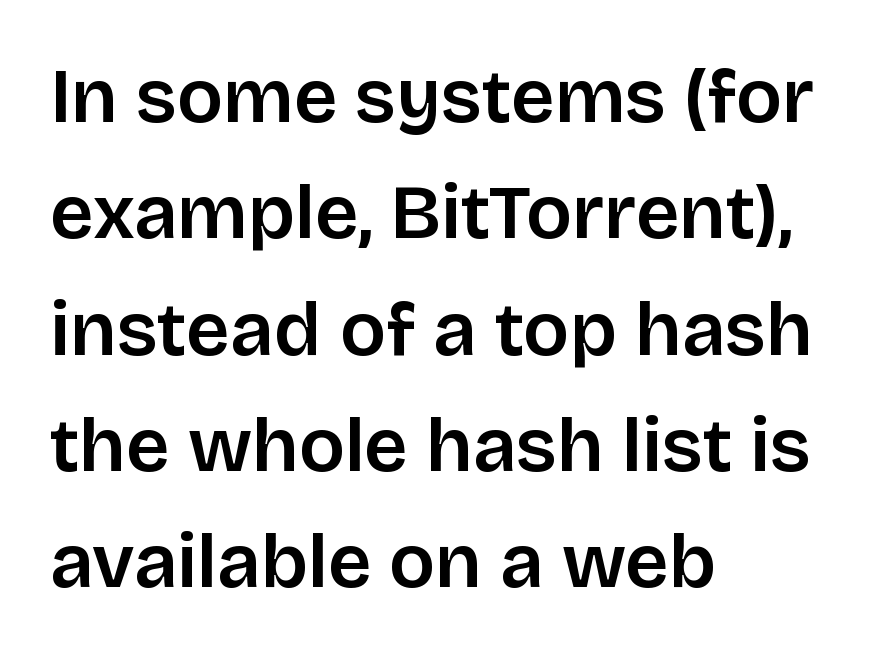
The image shows 77 px semibold sans-serif type, upright; set left-aligned, normal line spacing (1.51x), normal letter spacing, not underlined; low stroke contrast and a large x-height.
